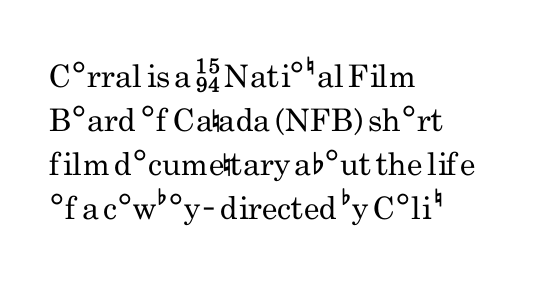
Does the copy run flush right? No — it runs flush left. This is roman type, the default non-slanted kind. Each stroke keeps to a modest, everyday thickness or less. This sample uses a sans-serif face.
